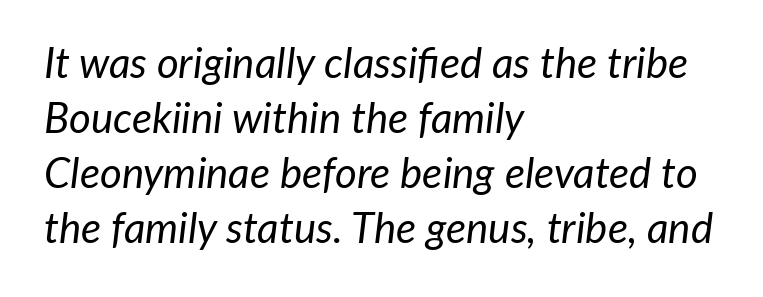
The image shows 42 px regular-weight type, italic (leaning right); set left-aligned, normal line spacing (1.31x), normal letter spacing, not underlined; low stroke contrast and a medium x-height.
